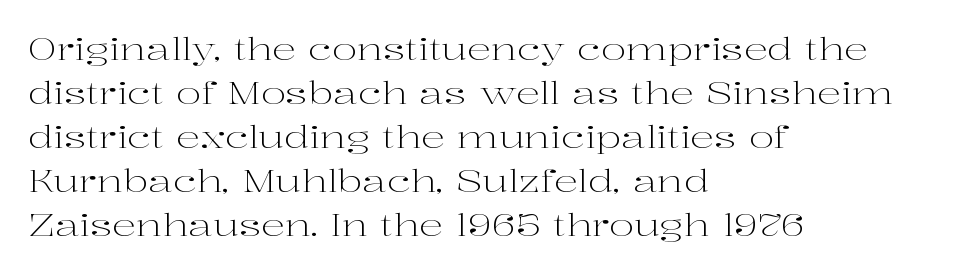
{"serif": "yes", "italic": "no", "bold": "no", "weight": "light", "width": "wide", "stroke_contrast": "high", "x_height": "medium", "monospaced": "no", "underline": "no", "align": "left", "line_spacing": "normal", "line_spacing_ratio": 1.47, "letter_spacing": "normal", "letter_spacing_em": 0.0, "glyph_px": 30}
